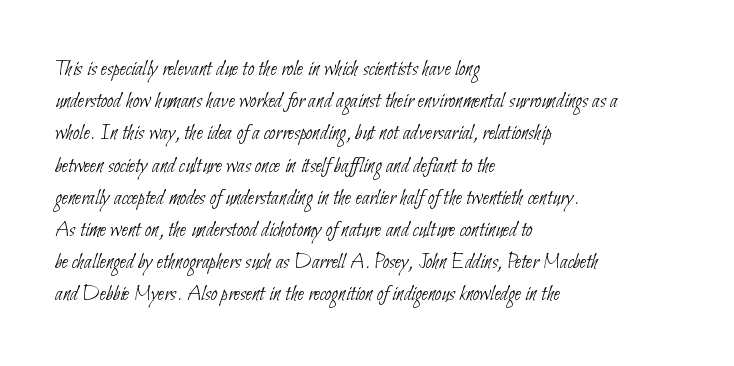
Q: Is the text bold? A: No.
Q: Is the text underlined? A: No.
Q: How is the paragraph aligned? A: Left-aligned.
Q: Is the spacing between letters normal or unusually wide? A: Normal.
Q: Is the spacing between lines tight, normal or loose? A: Normal.
